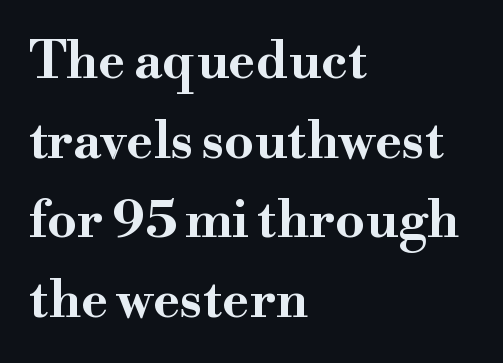
Q: Is the text bold? A: Yes.
Q: Is the text italic (slanted)? A: No, it is upright.
Q: Is the typeface a serif or a sans-serif typeface? A: Serif.
Q: Is the text underlined? A: No.
Q: How is the paragraph aligned? A: Left-aligned.
Q: Is the spacing between letters normal or unusually wide? A: Normal.
Q: Is the spacing between lines tight, normal or loose? A: Normal.
Q: Width (condensed, normal, or wide)? A: Wide.
Q: Stroke contrast? A: High.
Q: x-height? A: Small.
Q: Monospaced? A: No.
